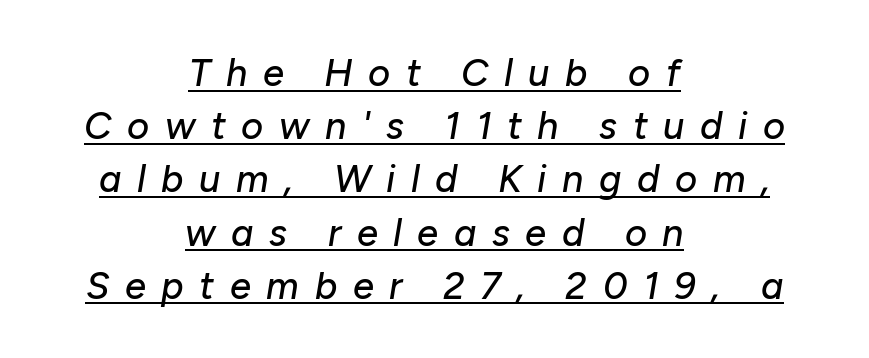
The image shows 38 px text type, italic (leaning right); set centered, normal line spacing (1.4x), unusually wide letter spacing (+0.41 em), underlined; low stroke contrast and a medium x-height.
